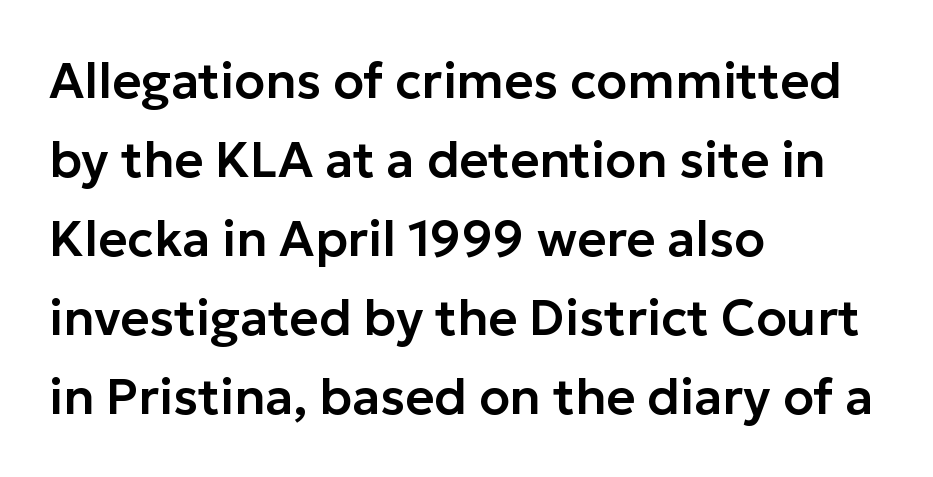
Q: Is the text italic (slanted)? A: No, it is upright.
Q: Is the typeface a serif or a sans-serif typeface? A: Sans-serif.
Q: Is the text underlined? A: No.
Q: How is the paragraph aligned? A: Left-aligned.
Q: Is the spacing between letters normal or unusually wide? A: Normal.
Q: Is the spacing between lines tight, normal or loose? A: Normal.
Q: Width (condensed, normal, or wide)? A: Normal.
Q: Stroke contrast? A: Low.
Q: x-height? A: Medium.
Q: Monospaced? A: No.
